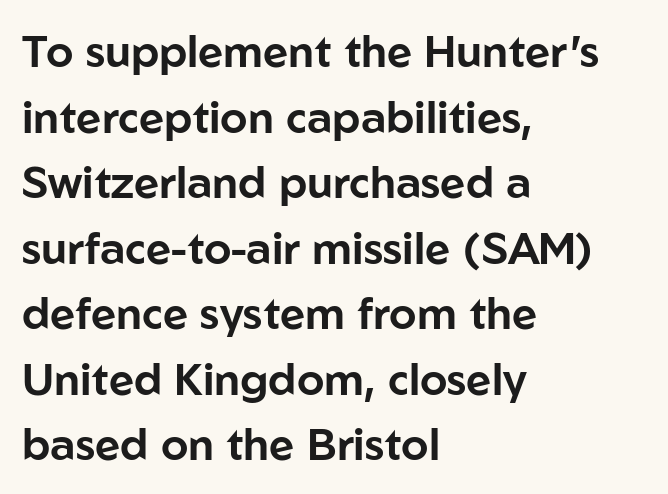
The image shows 44 px sans-serif type, upright; set left-aligned, normal line spacing (1.49x), normal letter spacing, not underlined; low stroke contrast and a medium x-height.
